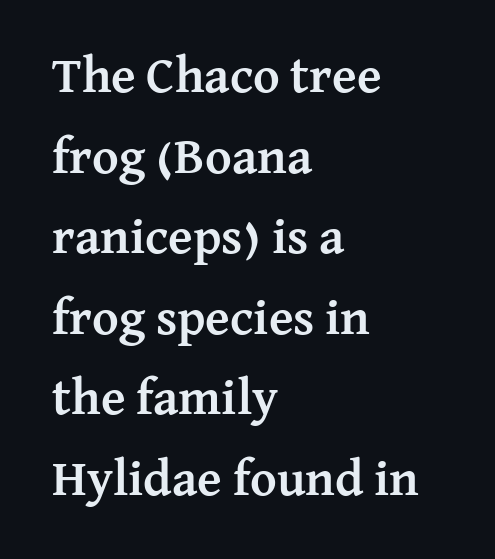
Does extra space separate the letters? No, they use regular spacing. A serif font was chosen for this passage. The letters advance in unequal steps, a hallmark of proportional type. Horizontally, the lines are justified to the leading edge only. The axis of the letterforms is exactly vertical. Summary of vertical rhythm: regular, with standard interline spacing.
